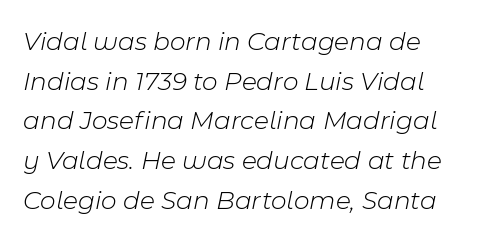
The image shows 27 px text type, italic (leaning right); set normal line spacing (1.47x), normal letter spacing, not underlined.
